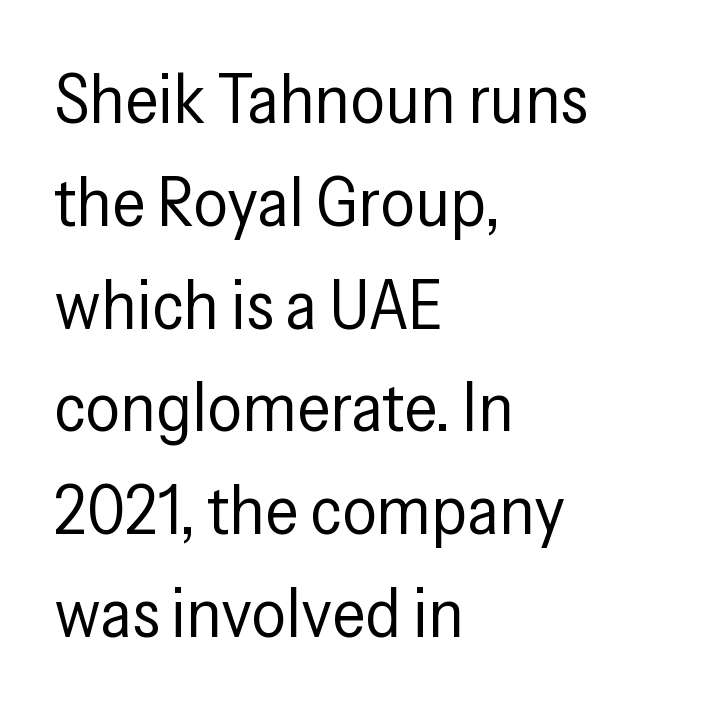
Q: Is the text bold? A: No.
Q: Is the text italic (slanted)? A: No, it is upright.
Q: Is the typeface a serif or a sans-serif typeface? A: Sans-serif.
Q: Is the text underlined? A: No.
Q: How is the paragraph aligned? A: Left-aligned.
Q: Is the spacing between letters normal or unusually wide? A: Normal.
Q: Is the spacing between lines tight, normal or loose? A: Normal.
Q: Width (condensed, normal, or wide)? A: Condensed.
Q: Stroke contrast? A: Low.
Q: x-height? A: Medium.
Q: Monospaced? A: No.
